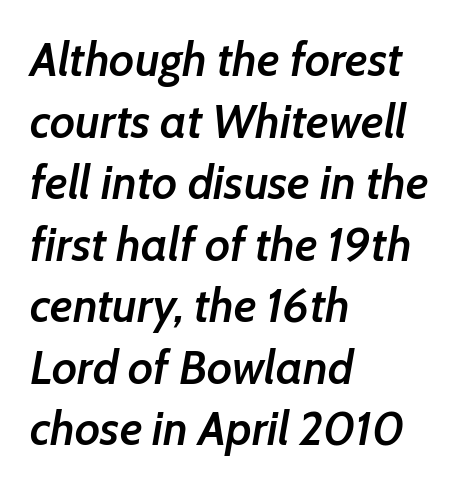
{"italic": "yes", "lean": "right", "slant_degrees": 7, "bold": "semi", "weight": "semibold", "width": "normal", "stroke_contrast": "low", "x_height": "medium", "monospaced": "no", "underline": "no", "align": "left", "line_spacing": "normal", "line_spacing_ratio": 1.31, "letter_spacing": "normal", "letter_spacing_em": 0.0, "glyph_px": 47}
